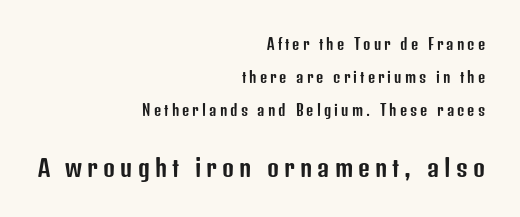
The image shows 23 px text type, upright; set right-aligned, loose line spacing (2.37x), unusually wide letter spacing (+0.22 em), not underlined; the second (bottom) block is 1.64x larger.
